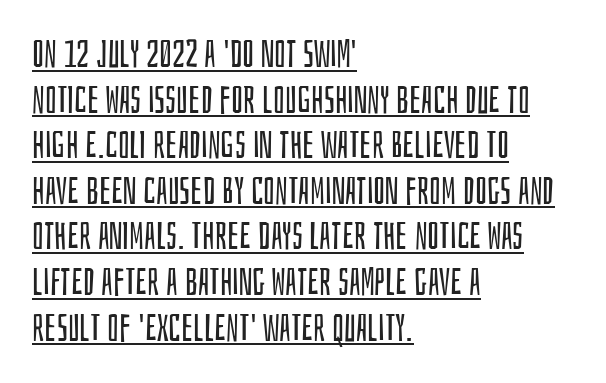
{"serif": "no", "italic": "no", "bold": "no", "weight": "regular", "width": "condensed", "stroke_contrast": "low", "x_height": "large", "monospaced": "no", "underline": "yes", "align": "left", "line_spacing_ratio": 1.2, "letter_spacing": "normal", "letter_spacing_em": 0.0, "glyph_px": 38}
